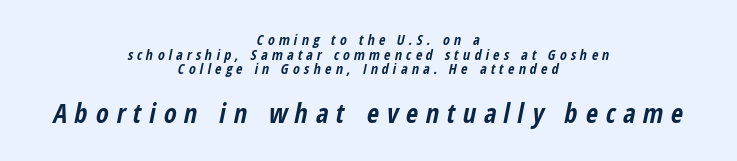
This sample uses an oblique cut, with every glyph tilted off the vertical. The gaps between neighbouring characters are conspicuously large. Centered paragraph, ragged on both sides. Larger block? The one below; the one above is distinctly smaller.
